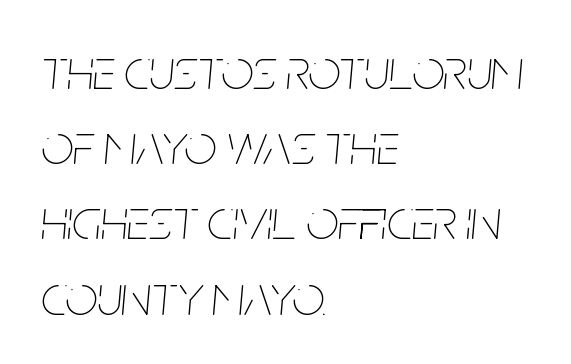
The image shows 57 px thin, condensed type, italic (leaning right); set left-aligned, normal line spacing (1.32x), normal letter spacing, not underlined; low stroke contrast and a large x-height.
